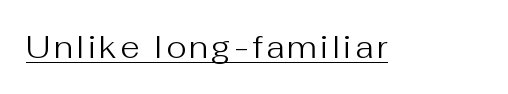
Unlike italic type, these characters show no tilt at all. This sample has the flowing, uneven cadence of proportional lettering. Each letter's strokes conclude bluntly, with no projecting serifs. Students, observe the line beneath the letters — that is underlining.
